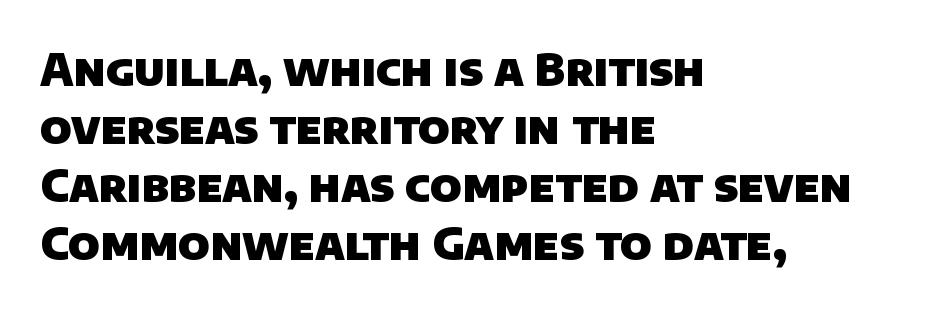
The vertical gap from one line to the next is medium. In terms of letterspacing, this is plain default setting. Horizontal alignment here is leftward, the default for most running prose. The letters advance in unequal steps, a hallmark of proportional type.
